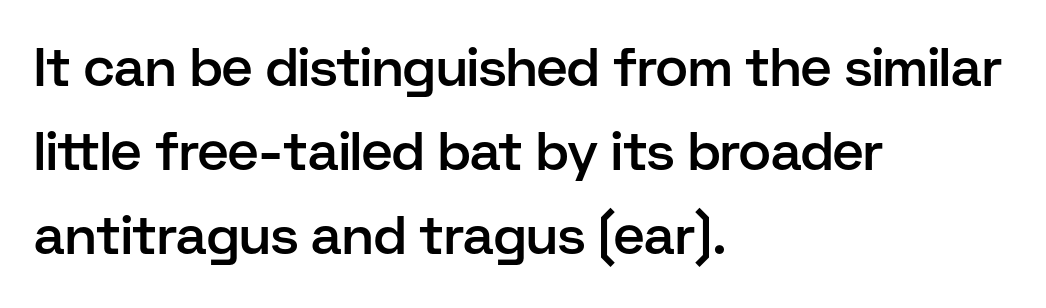
{"serif": "no", "italic": "no", "bold": "semi", "weight": "semibold", "width": "normal", "stroke_contrast": "low", "x_height": "medium", "monospaced": "no", "underline": "no", "align": "left", "line_spacing": "normal", "line_spacing_ratio": 1.56, "letter_spacing": "normal", "letter_spacing_em": 0.0, "glyph_px": 54}
